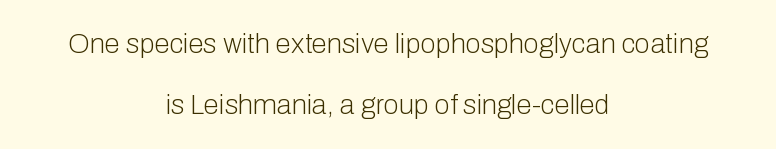
The image shows 28 px light sans-serif type, upright; set centered, loose line spacing (2.19x), normal letter spacing, not underlined; low stroke contrast and a medium x-height.
